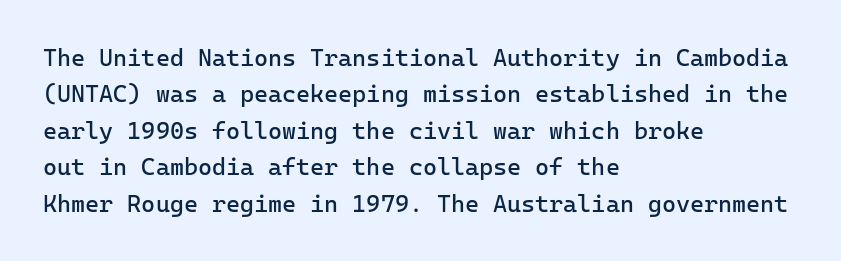
{"italic": "no", "bold": "no", "underline": "no", "align": "left", "line_spacing": "normal", "line_spacing_ratio": 1.52, "letter_spacing": "normal", "letter_spacing_em": 0.0, "glyph_px": 24}
